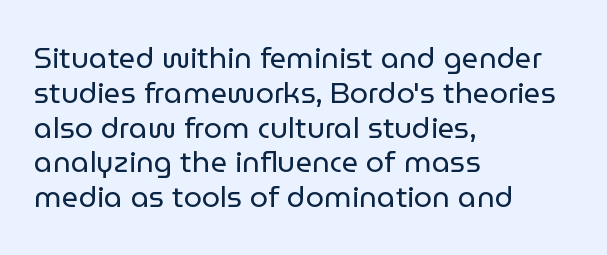
Q: Is the text bold? A: No.
Q: Is the text italic (slanted)? A: No, it is upright.
Q: Is the typeface a serif or a sans-serif typeface? A: Sans-serif.
Q: Is the text underlined? A: No.
Q: How is the paragraph aligned? A: Left-aligned.
Q: Is the spacing between letters normal or unusually wide? A: Normal.
Q: Width (condensed, normal, or wide)? A: Normal.
Q: Stroke contrast? A: Low.
Q: x-height? A: Medium.
Q: Monospaced? A: No.
